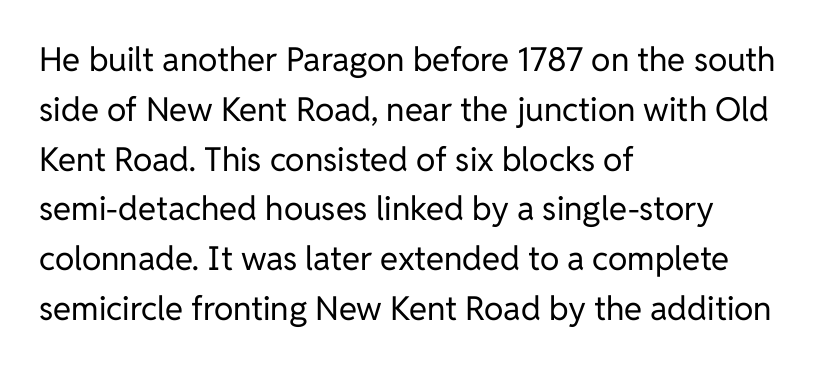
{"serif": "no", "italic": "no", "bold": "no", "weight": "regular", "width": "normal", "stroke_contrast": "low", "x_height": "medium", "monospaced": "no", "underline": "no", "align": "left", "line_spacing": "normal", "line_spacing_ratio": 1.51, "letter_spacing": "normal", "letter_spacing_em": 0.0, "glyph_px": 33}
